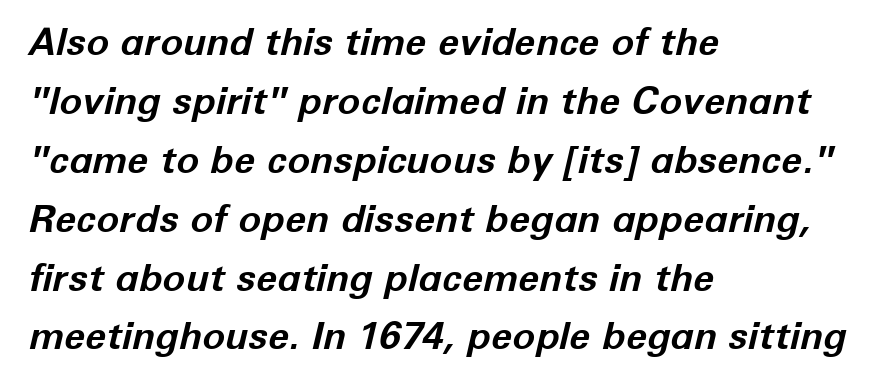
Q: Is the text bold? A: Yes.
Q: Is the text italic (slanted)? A: Yes, it leans right by about 12 degrees.
Q: Is the text underlined? A: No.
Q: How is the paragraph aligned? A: Left-aligned.
Q: Is the spacing between letters normal or unusually wide? A: Normal.
Q: Is the spacing between lines tight, normal or loose? A: Normal.
Q: Width (condensed, normal, or wide)? A: Normal.
Q: Stroke contrast? A: Low.
Q: x-height? A: Medium.
Q: Monospaced? A: No.
